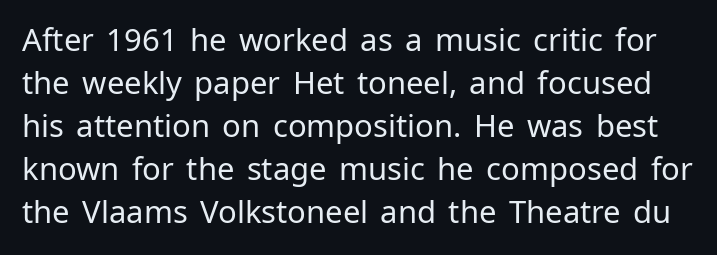
The image shows 31 px regular-weight sans-serif type, upright; set normal line spacing (1.39x), normal letter spacing, not underlined; low stroke contrast and a medium x-height.
